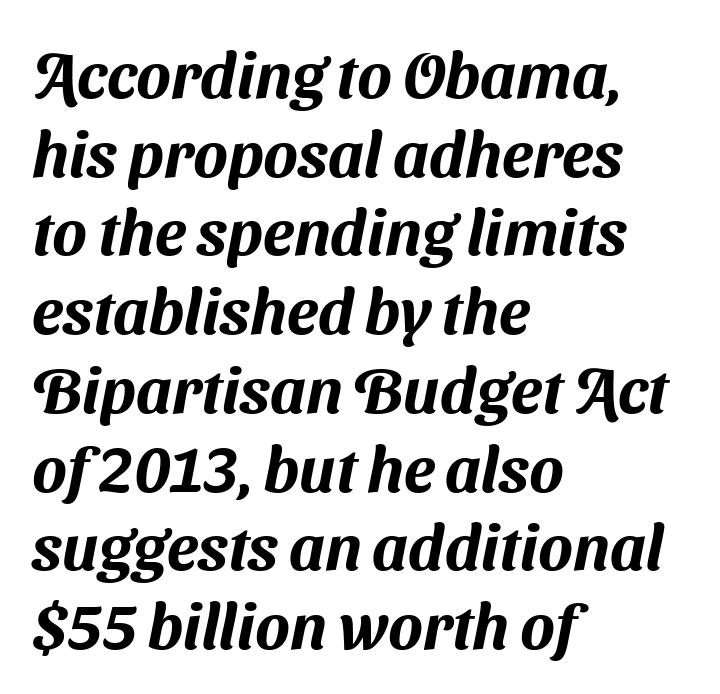
Leftover space on each line is placed entirely after the last word. Honestly, the letter spacing is just normal — you wouldn't notice it. Each row of text sits above clean, open space. Look at the bottom of the vertical strokes: they stop flat, with no serifs. Proportional: the letters do not fall into vertical columns.
